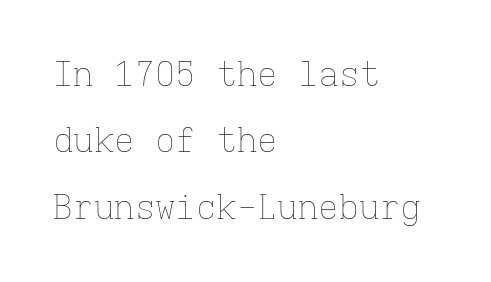
Q: Is the text bold? A: No.
Q: Is the text italic (slanted)? A: No, it is upright.
Q: Is the text underlined? A: No.
Q: How is the paragraph aligned? A: Left-aligned.
Q: Is the spacing between letters normal or unusually wide? A: Normal.
Q: Is the spacing between lines tight, normal or loose? A: Loose.
Q: Width (condensed, normal, or wide)? A: Normal.
Q: Stroke contrast? A: Low.
Q: x-height? A: Medium.
Q: Monospaced? A: Yes.
